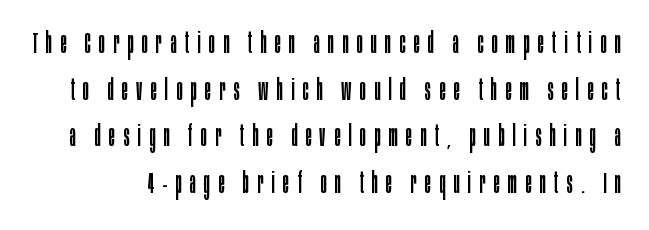
The image shows 29 px regular-weight, condensed sans-serif type, upright; set normal line spacing (1.61x), unusually wide letter spacing (+0.28 em), not underlined; low stroke contrast and a large x-height.
